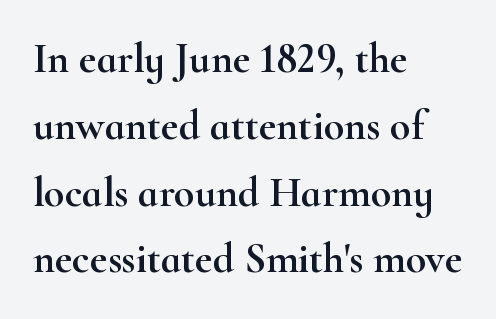
{"serif": "yes", "italic": "no", "width": "wide", "stroke_contrast": "high", "x_height": "small", "monospaced": "no", "underline": "no", "align": "left", "line_spacing": "normal", "line_spacing_ratio": 1.59, "letter_spacing": "normal", "letter_spacing_em": 0.0, "glyph_px": 42}
